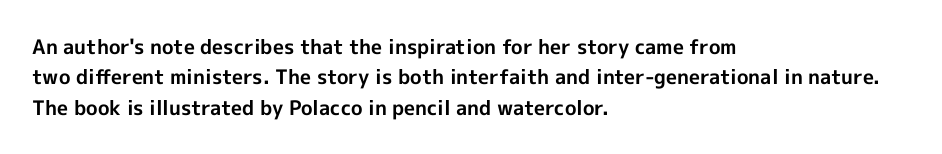
{"italic": "no", "bold": "yes", "underline": "no", "align": "left", "line_spacing": "normal", "line_spacing_ratio": 1.52, "letter_spacing": "normal", "letter_spacing_em": 0.0, "glyph_px": 20}
